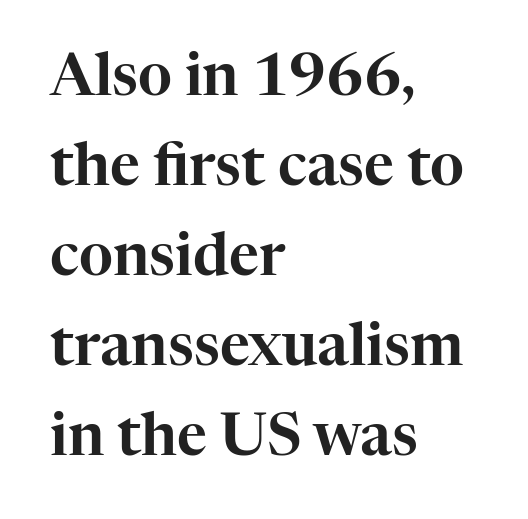
{"serif": "yes", "italic": "no", "width": "normal", "stroke_contrast": "high", "x_height": "medium", "monospaced": "no", "underline": "no", "align": "left", "line_spacing": "normal", "line_spacing_ratio": 1.55, "letter_spacing": "normal", "letter_spacing_em": 0.0, "glyph_px": 58}
